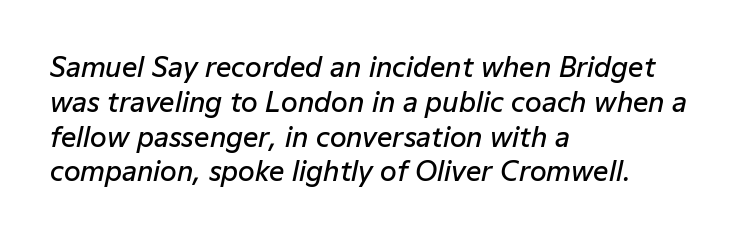
The strokes are fattened partway — semibold, not bold. The specimen omits any rule beneath the text block's lines. Line starts are locked; line ends wander. Does extra space separate the letters? No, they use regular spacing.
